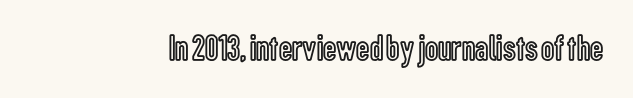
{"italic": "no", "width": "condensed", "x_height": "medium", "monospaced": "no", "underline": "no", "letter_spacing": "normal", "letter_spacing_em": 0.0, "glyph_px": 37}
